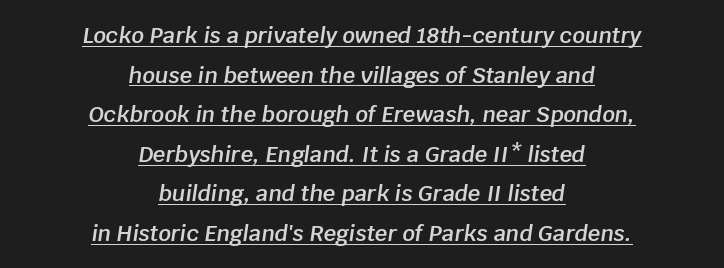
{"italic": "yes", "lean": "right", "slant_degrees": 8, "bold": "semi", "underline": "yes", "align": "center", "line_spacing_ratio": 1.8, "letter_spacing": "normal", "letter_spacing_em": 0.0, "glyph_px": 22}
